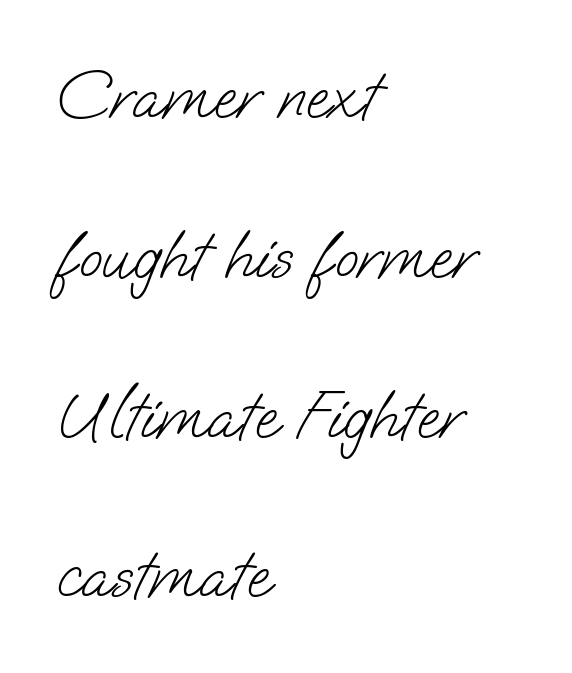
Quick note: underline off. Letters have the restrained weight of plain body copy at most. What kind of face is this? One without serifs — a sans. Teacher's note: observe the even left margin — that is flush-left alignment. Looks like regular typesetting: each glyph gets only the width it needs.
